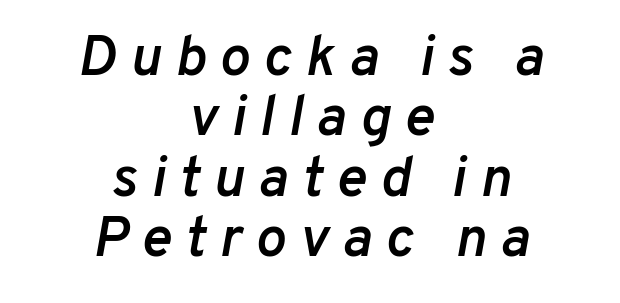
The image shows 57 px semibold type, italic (leaning right); set centered, tight line spacing (1.06x), unusually wide letter spacing (+0.24 em), not underlined; low stroke contrast and a medium x-height.
